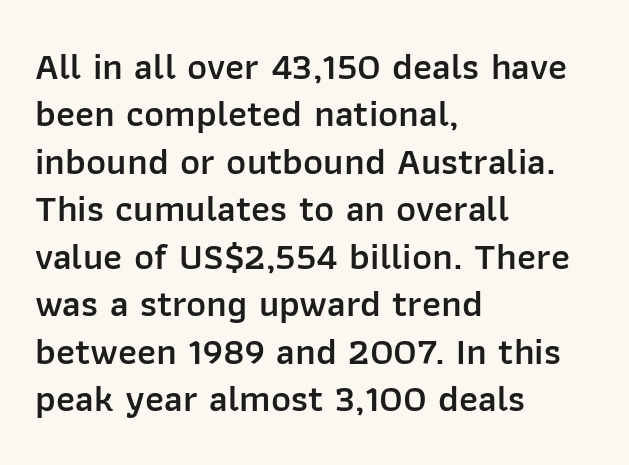
{"serif": "no", "italic": "no", "bold": "semi", "weight": "semibold", "width": "normal", "stroke_contrast": "low", "x_height": "medium", "monospaced": "no", "underline": "no", "align": "left", "line_spacing": "normal", "line_spacing_ratio": 1.25, "letter_spacing": "normal", "letter_spacing_em": 0.0, "glyph_px": 38}
